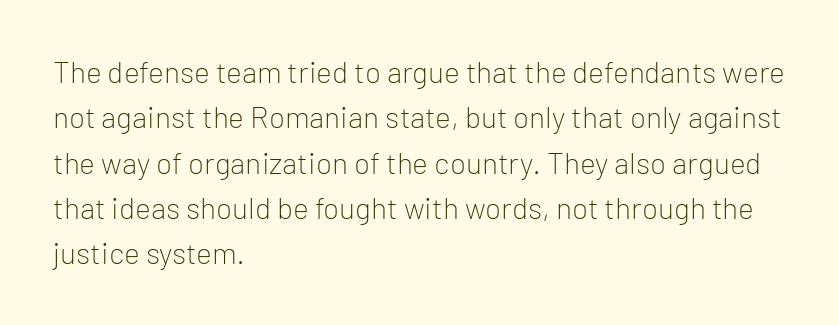
{"serif": "no", "italic": "no", "bold": "no", "weight": "light", "width": "normal", "stroke_contrast": "low", "x_height": "medium", "monospaced": "no", "underline": "no", "align": "left", "line_spacing": "normal", "line_spacing_ratio": 1.51, "letter_spacing": "normal", "letter_spacing_em": 0.0, "glyph_px": 30}
